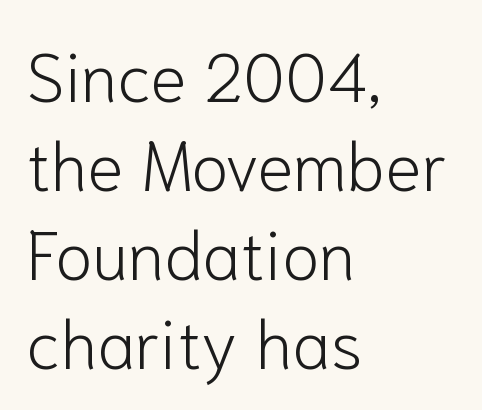
{"serif": "no", "italic": "no", "bold": "no", "weight": "light", "width": "normal", "stroke_contrast": "low", "x_height": "medium", "monospaced": "no", "underline": "no", "align": "left", "line_spacing": "normal", "line_spacing_ratio": 1.31, "letter_spacing": "normal", "letter_spacing_em": 0.0, "glyph_px": 68}
